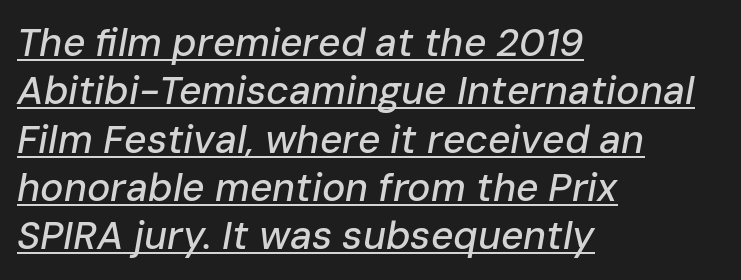
Q: Is the text italic (slanted)? A: Yes, it leans right by about 10 degrees.
Q: Is the text underlined? A: Yes.
Q: How is the paragraph aligned? A: Left-aligned.
Q: Is the spacing between letters normal or unusually wide? A: Normal.
Q: Width (condensed, normal, or wide)? A: Normal.
Q: Stroke contrast? A: Low.
Q: x-height? A: Medium.
Q: Monospaced? A: No.
